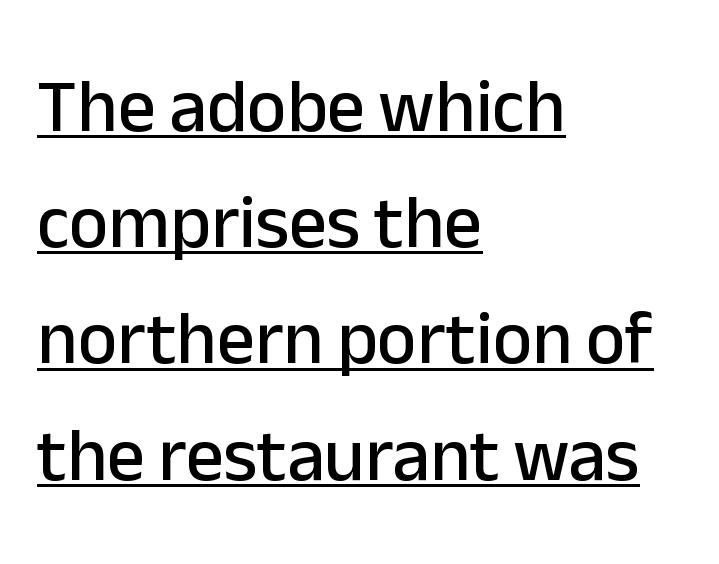
{"serif": "no", "italic": "no", "width": "normal", "stroke_contrast": "low", "x_height": "medium", "monospaced": "no", "underline": "yes", "align": "left", "line_spacing": "normal", "line_spacing_ratio": 1.55, "letter_spacing": "normal", "letter_spacing_em": 0.0, "glyph_px": 75}
